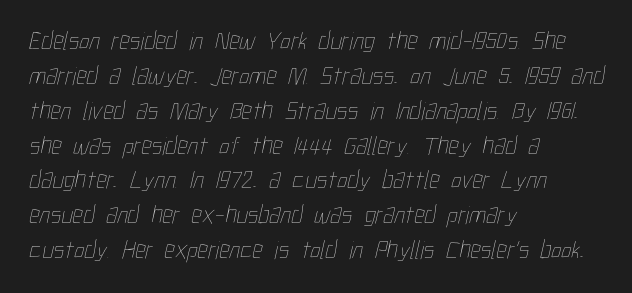
The image shows 26 px text type; set left-aligned, normal line spacing (1.34x), normal letter spacing, not underlined.
